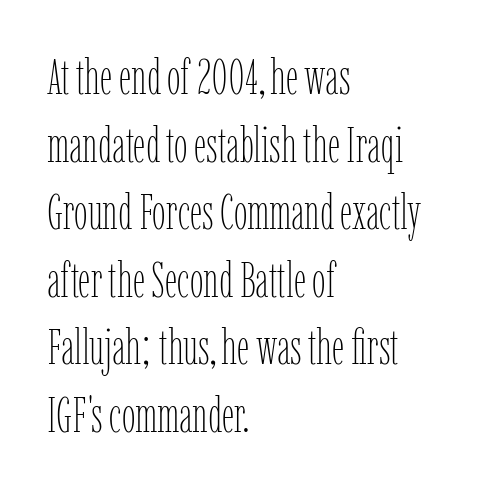
{"italic": "no", "bold": "no", "weight": "thin", "width": "condensed", "stroke_contrast": "low", "x_height": "medium", "monospaced": "no", "underline": "no", "align": "left", "line_spacing": "normal", "line_spacing_ratio": 1.38, "letter_spacing": "normal", "letter_spacing_em": 0.0, "glyph_px": 49}
